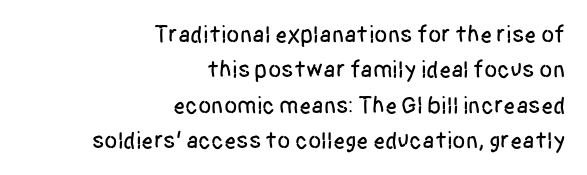
The image shows 24 px text type, upright; set right-aligned, normal line spacing (1.47x), normal letter spacing, not underlined.
